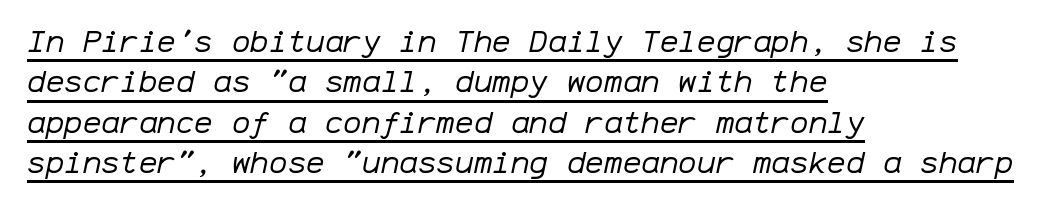
Q: Is the text bold? A: No.
Q: Is the text italic (slanted)? A: Yes, it leans right by about 12 degrees.
Q: Is the text underlined? A: Yes.
Q: How is the paragraph aligned? A: Left-aligned.
Q: Is the spacing between letters normal or unusually wide? A: Normal.
Q: Is the spacing between lines tight, normal or loose? A: Normal.
Q: Width (condensed, normal, or wide)? A: Normal.
Q: Stroke contrast? A: Low.
Q: x-height? A: Medium.
Q: Monospaced? A: Yes.
